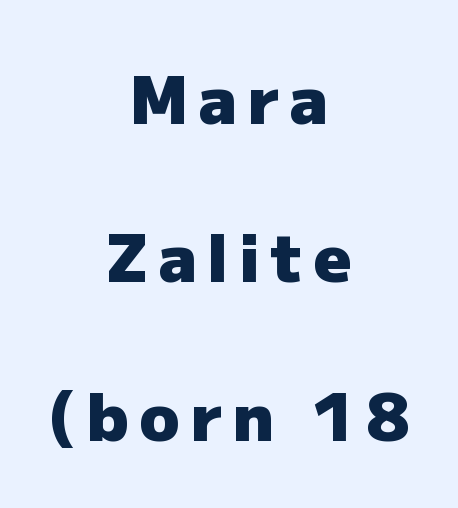
Characters remain perfectly vertical along every line. Descender tails drop into unmarked territory. Students, this is bold: see how much ink each stroke carries. Students, observe: this is what heavily led, spacious text looks like. Nothing sits at the stroke ends, so this counts as sans-serif.
